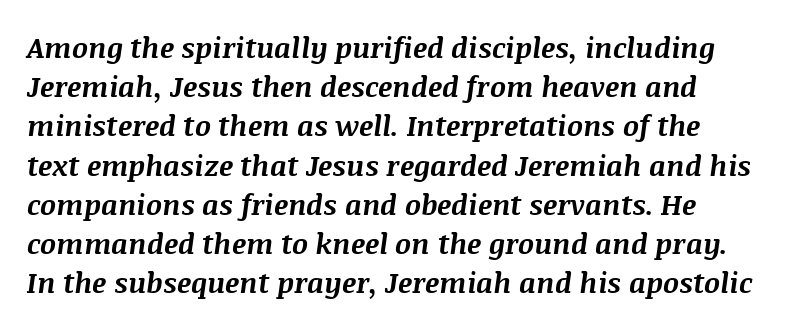
The image shows 28 px bold type, italic (leaning right); set normal line spacing (1.4x), normal letter spacing, not underlined; medium stroke contrast and a large x-height.
